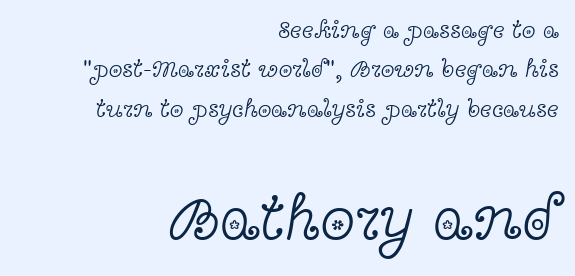
Type without underlining. These glyphs show unthickened strokes, regular width or finer. One glance says typical: line gaps are just what's usual. The type is set solid horizontally, with unmodified tracking. Reading top to bottom, the characters get bigger at the block break.
